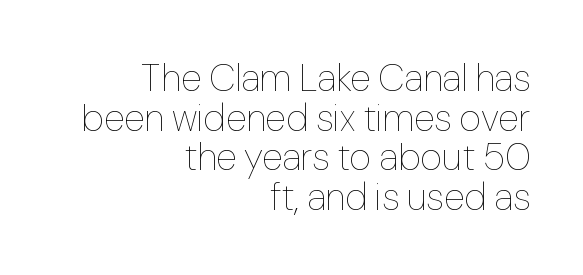
Q: Is the text bold? A: No.
Q: Is the text italic (slanted)? A: No, it is upright.
Q: Is the text underlined? A: No.
Q: How is the paragraph aligned? A: Right-aligned.
Q: Is the spacing between letters normal or unusually wide? A: Normal.
Q: Is the spacing between lines tight, normal or loose? A: Tight.
Q: Width (condensed, normal, or wide)? A: Normal.
Q: Stroke contrast? A: Low.
Q: x-height? A: Medium.
Q: Monospaced? A: No.
